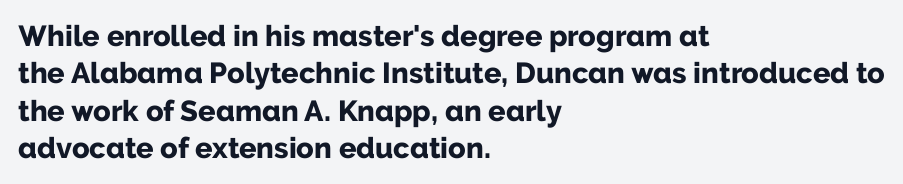
{"serif": "no", "italic": "no", "bold": "yes", "weight": "bold", "width": "normal", "stroke_contrast": "low", "x_height": "medium", "monospaced": "no", "underline": "no", "align": "left", "line_spacing": "normal", "line_spacing_ratio": 1.29, "letter_spacing": "normal", "letter_spacing_em": 0.0, "glyph_px": 29}
